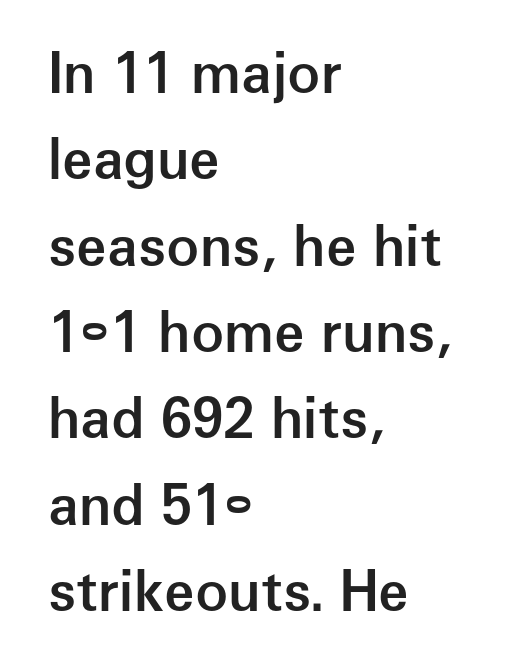
Q: Is the text bold? A: Semi-bold.
Q: Is the text italic (slanted)? A: No, it is upright.
Q: Is the typeface a serif or a sans-serif typeface? A: Sans-serif.
Q: Is the text underlined? A: No.
Q: How is the paragraph aligned? A: Left-aligned.
Q: Is the spacing between letters normal or unusually wide? A: Normal.
Q: Is the spacing between lines tight, normal or loose? A: Normal.
Q: Width (condensed, normal, or wide)? A: Normal.
Q: Stroke contrast? A: Low.
Q: x-height? A: Medium.
Q: Monospaced? A: No.
